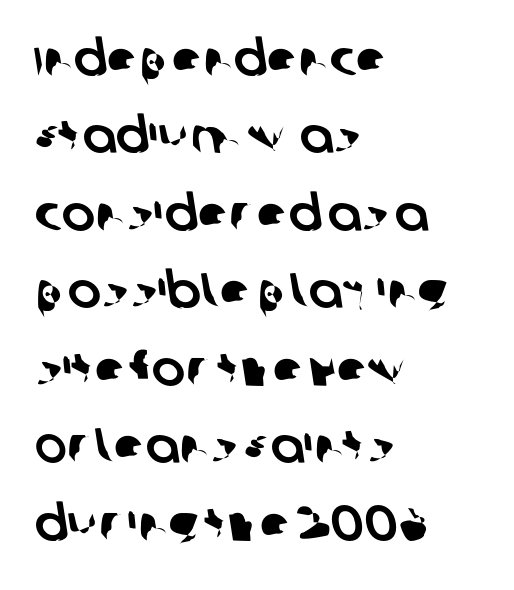
{"serif": "no", "width": "normal", "stroke_contrast": "low", "x_height": "large", "monospaced": "no", "underline": "no", "align": "left", "line_spacing": "normal", "line_spacing_ratio": 1.55, "letter_spacing": "normal", "letter_spacing_em": 0.0, "glyph_px": 50}
